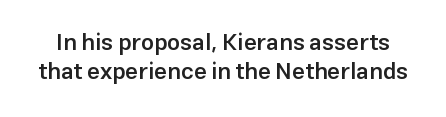
{"italic": "no", "bold": "semi", "underline": "no", "line_spacing": "normal", "line_spacing_ratio": 1.28, "letter_spacing": "normal", "letter_spacing_em": 0.0, "glyph_px": 23}
